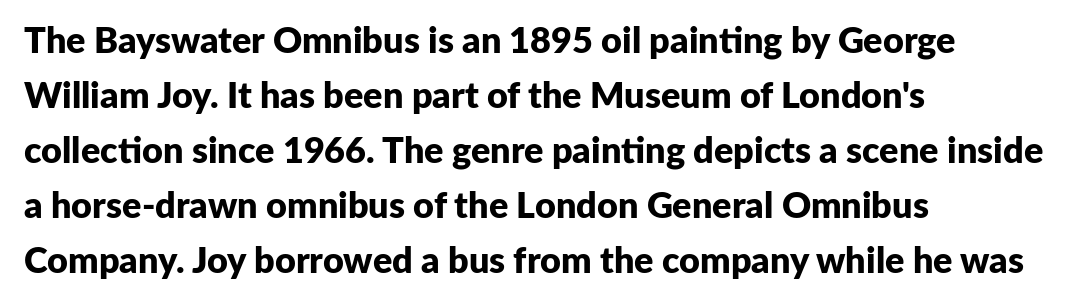
The type sits square on the baseline with zero lean. Does the leading feel generous? No, just average. Typesetter's note: full bold, strokes at maximum text heaviness. Note: no serifs on the glyphs.
